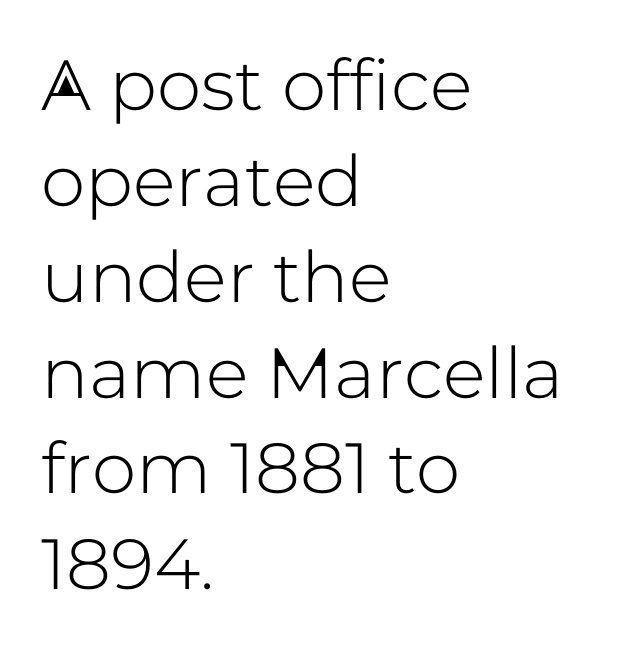
Q: Is the text italic (slanted)? A: No, it is upright.
Q: Is the typeface a serif or a sans-serif typeface? A: Sans-serif.
Q: Is the text underlined? A: No.
Q: How is the paragraph aligned? A: Left-aligned.
Q: Is the spacing between letters normal or unusually wide? A: Normal.
Q: Is the spacing between lines tight, normal or loose? A: Normal.
Q: Width (condensed, normal, or wide)? A: Normal.
Q: Stroke contrast? A: Low.
Q: x-height? A: Medium.
Q: Monospaced? A: No.
